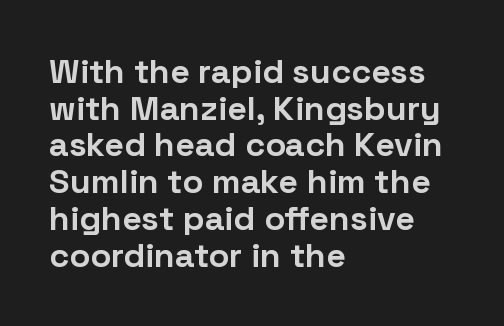
Nope, not italic — everything's standing straight. The tracking reads as untouched default to a designer's eye. Vertically, the passage feels compressed, each row crowding the next. A typesetter would call this proportional, since set widths differ per character. Alignment: flush left.
